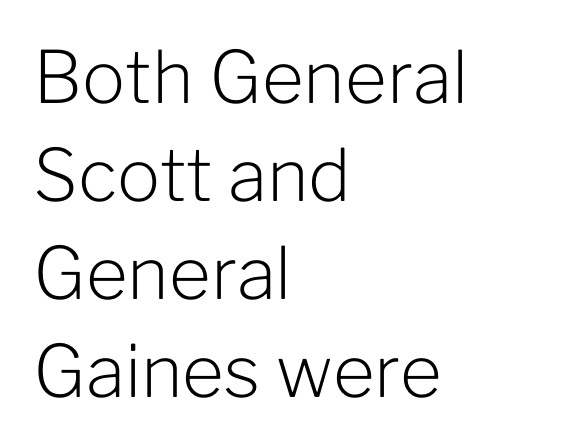
Note the varied advance widths — an 'i' is clearly narrower than an 'm'. Tracking here is standard; glyphs follow each other at the usual distance. Beneath every word, the page is bare. The leading is moderate, giving the passage an even texture. Each line starts at the same left margin while the right side varies.
